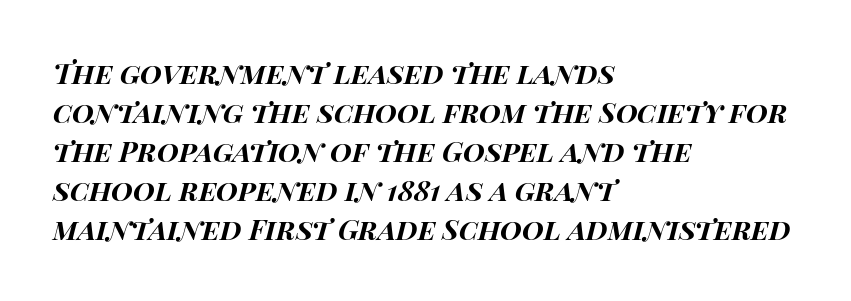
{"italic": "yes", "lean": "right", "slant_degrees": 14, "bold": "yes", "weight": "bold", "width": "wide", "stroke_contrast": "high", "x_height": "large", "monospaced": "no", "underline": "no", "align": "left", "line_spacing": "normal", "line_spacing_ratio": 1.39, "letter_spacing": "normal", "letter_spacing_em": 0.0, "glyph_px": 28}
